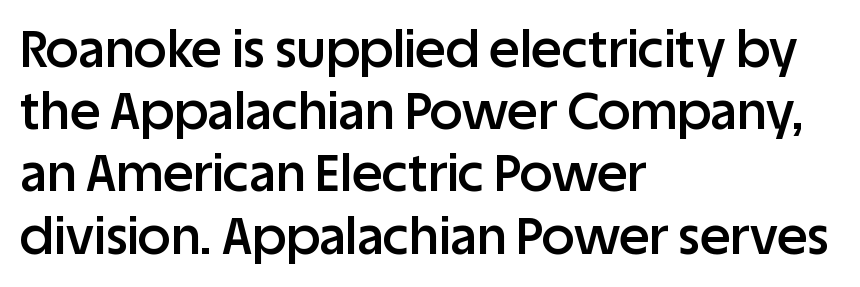
{"serif": "no", "italic": "no", "bold": "semi", "weight": "semibold", "width": "normal", "stroke_contrast": "low", "x_height": "large", "monospaced": "no", "underline": "no", "align": "left", "line_spacing_ratio": 1.22, "letter_spacing": "normal", "letter_spacing_em": 0.0, "glyph_px": 51}
